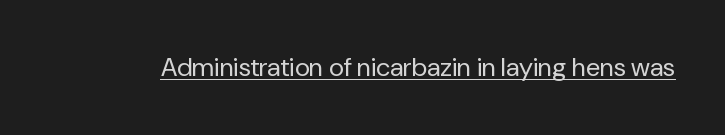
{"italic": "no", "bold": "no", "underline": "yes", "letter_spacing": "normal", "letter_spacing_em": 0.0, "glyph_px": 26}
